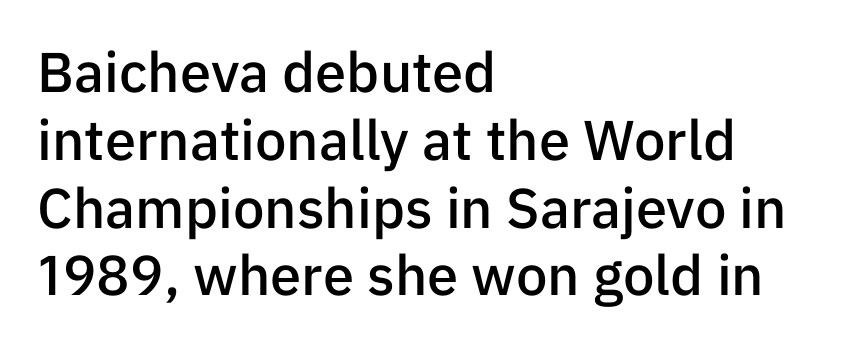
The image shows 56 px semibold sans-serif type, upright; set left-aligned, line spacing 1.21x, normal letter spacing, not underlined; low stroke contrast and a medium x-height.
